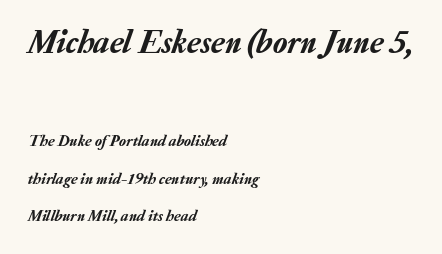
{"italic": "yes", "lean": "right", "slant_degrees": 20, "width": "normal", "stroke_contrast": "low", "x_height": "medium", "monospaced": "no", "underline": "no", "align": "left", "line_spacing": "loose", "line_spacing_ratio": 2.37, "letter_spacing": "normal", "letter_spacing_em": 0.0, "larger_block": "first", "size_ratio": 2.06, "glyph_px": 33}
